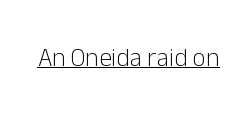
Q: Is the text bold? A: No.
Q: Is the text italic (slanted)? A: No, it is upright.
Q: Is the text underlined? A: Yes.
Q: Is the spacing between letters normal or unusually wide? A: Normal.
